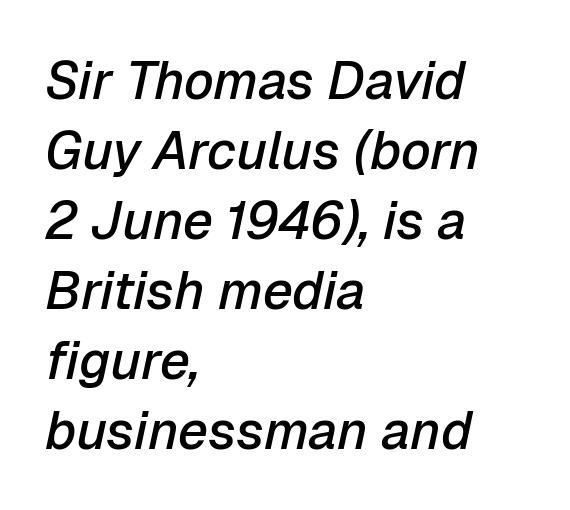
The image shows 53 px semibold type, italic (leaning right); set left-aligned, normal line spacing (1.32x), normal letter spacing, not underlined; low stroke contrast and a medium x-height.
